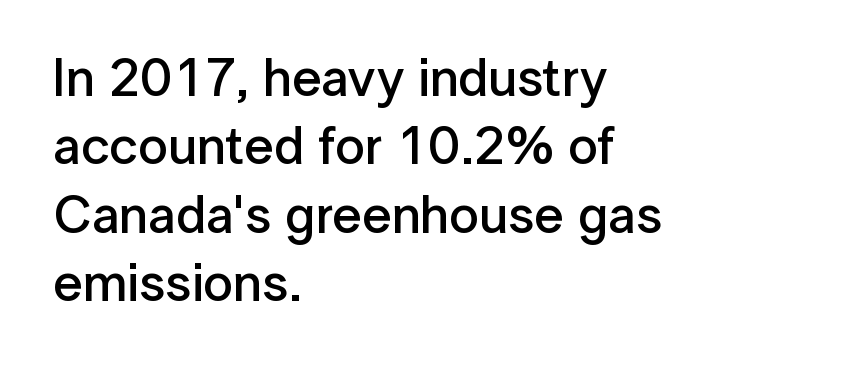
The image shows 53 px semibold sans-serif type, upright; set left-aligned, normal line spacing (1.29x), normal letter spacing, not underlined; low stroke contrast and a medium x-height.
